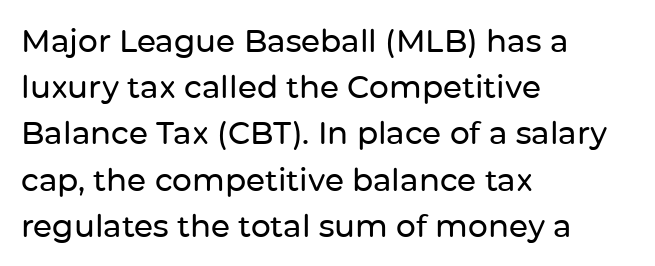
The designer went with a sans here, leaving each stem footless. Summary of vertical rhythm: regular, with standard interline spacing. There is no visible air inserted between adjacent glyphs. Here the designer chose a conventional face with non-uniform glyph widths. Where is the straight margin? On the left.
